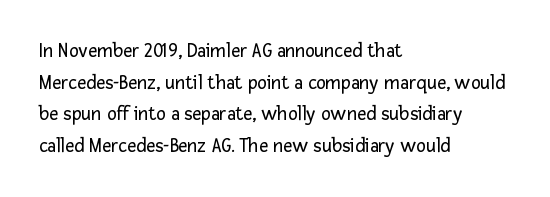
Q: Is the text bold? A: No.
Q: Is the text italic (slanted)? A: No, it is upright.
Q: Is the text underlined? A: No.
Q: How is the paragraph aligned? A: Left-aligned.
Q: Is the spacing between letters normal or unusually wide? A: Normal.
Q: Is the spacing between lines tight, normal or loose? A: Normal.
